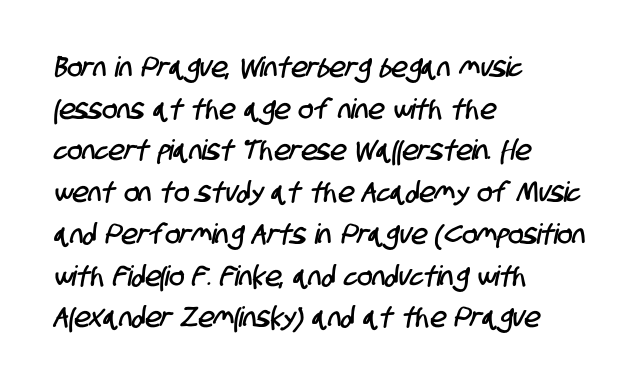
The image shows 28 px condensed sans-serif type; set left-aligned, normal line spacing (1.49x), normal letter spacing, not underlined; low stroke contrast and a large x-height.
